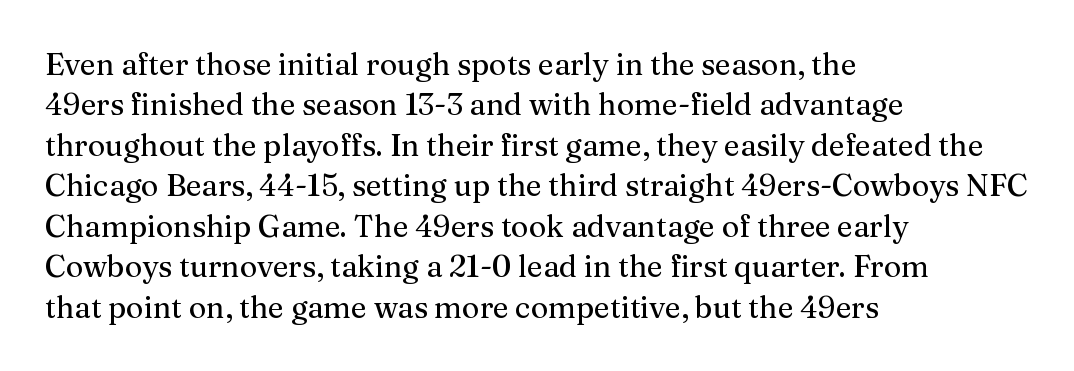
Q: Is the text italic (slanted)? A: No, it is upright.
Q: Is the typeface a serif or a sans-serif typeface? A: Serif.
Q: Is the text underlined? A: No.
Q: How is the paragraph aligned? A: Left-aligned.
Q: Is the spacing between letters normal or unusually wide? A: Normal.
Q: Is the spacing between lines tight, normal or loose? A: Normal.
Q: Width (condensed, normal, or wide)? A: Normal.
Q: Stroke contrast? A: Medium.
Q: x-height? A: Medium.
Q: Monospaced? A: No.
